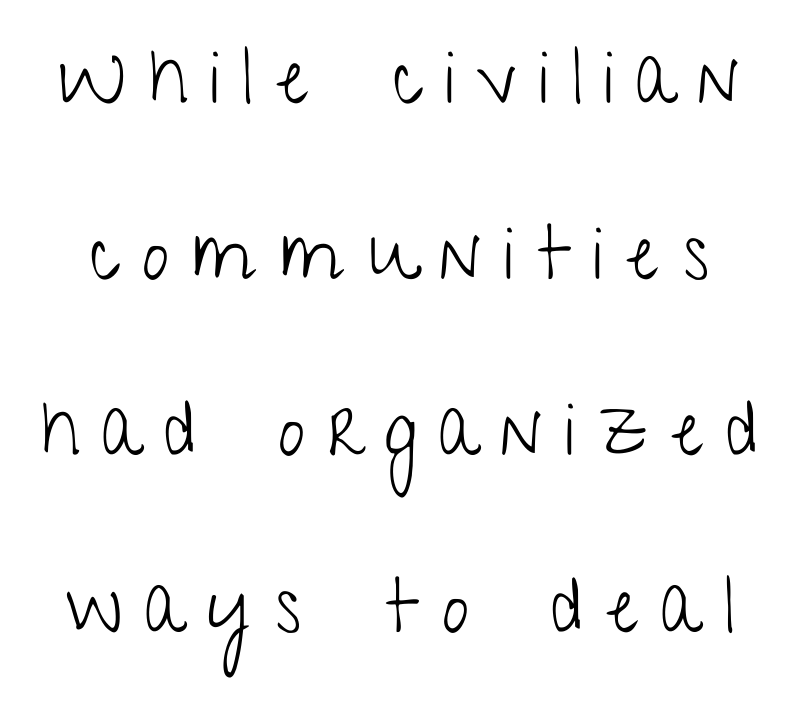
{"serif": "no", "italic": "no", "bold": "no", "weight": "light", "width": "condensed", "stroke_contrast": "low", "x_height": "medium", "monospaced": "no", "underline": "no", "line_spacing": "loose", "line_spacing_ratio": 2.35, "letter_spacing": "wide", "letter_spacing_em": 0.31, "glyph_px": 75}
